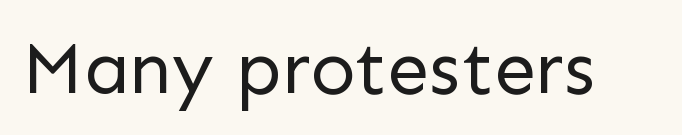
The rendering uses natural spacing where letterforms have individual widths. Default kerning and tracking; the words read as compact shapes. Do the letters lean? They stand straight. Honestly, there is no underline to notice here at all. Each letter's strokes conclude bluntly, with no projecting serifs. Is this a heavy cut? Hardly; it is regular or lighter.
